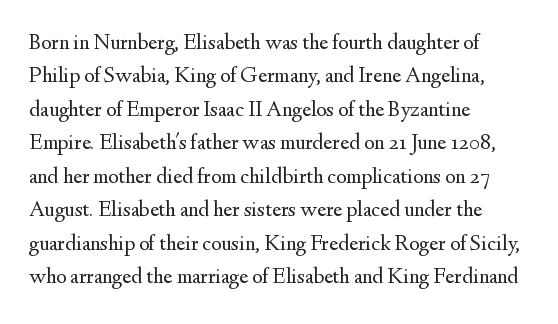
Q: Is the text bold? A: No.
Q: Is the text italic (slanted)? A: No, it is upright.
Q: Is the text underlined? A: No.
Q: How is the paragraph aligned? A: Left-aligned.
Q: Is the spacing between letters normal or unusually wide? A: Normal.
Q: Is the spacing between lines tight, normal or loose? A: Normal.
